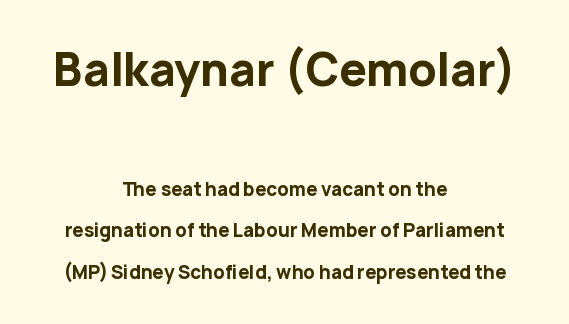
Q: Is the text bold? A: Yes.
Q: Is the text italic (slanted)? A: No, it is upright.
Q: Is the typeface a serif or a sans-serif typeface? A: Sans-serif.
Q: Is the text underlined? A: No.
Q: How is the paragraph aligned? A: Centered.
Q: Is the spacing between letters normal or unusually wide? A: Normal.
Q: Is the spacing between lines tight, normal or loose? A: Loose.
Q: Which block of text is set in a larger size, the first (top) or the second (bottom)? A: The first (top) one.
Q: Width (condensed, normal, or wide)? A: Normal.
Q: Stroke contrast? A: Low.
Q: x-height? A: Medium.
Q: Monospaced? A: No.
